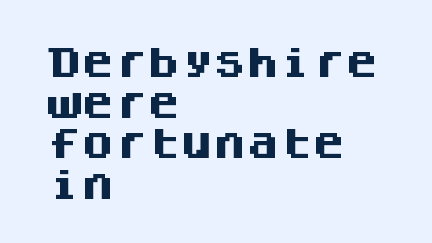
The image shows 33 px heavy sans-serif type, upright, monospaced; set left-aligned, line spacing 1.23x, normal letter spacing, not underlined; medium stroke contrast and a large x-height.
